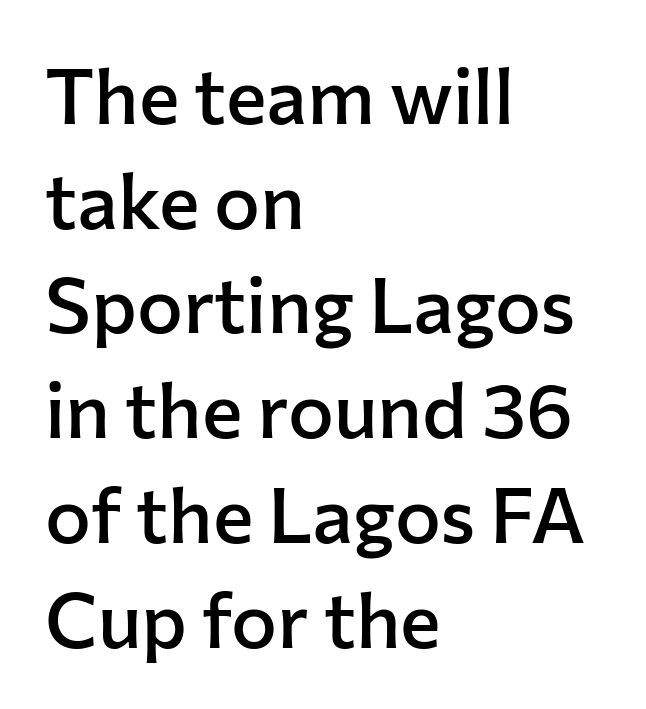
Q: Is the text bold? A: Semi-bold.
Q: Is the text italic (slanted)? A: No, it is upright.
Q: Is the typeface a serif or a sans-serif typeface? A: Sans-serif.
Q: Is the text underlined? A: No.
Q: How is the paragraph aligned? A: Left-aligned.
Q: Is the spacing between letters normal or unusually wide? A: Normal.
Q: Is the spacing between lines tight, normal or loose? A: Normal.
Q: Width (condensed, normal, or wide)? A: Normal.
Q: Stroke contrast? A: Low.
Q: x-height? A: Medium.
Q: Monospaced? A: No.
